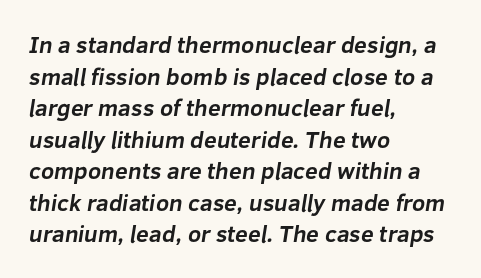
How are the letters spaced? Ordinarily, with no added tracking. Lines of text with bare space underneath. Casual observation: everything's shoved over to the left. Notice how thick the strokes are: this is what a full bold looks like.
